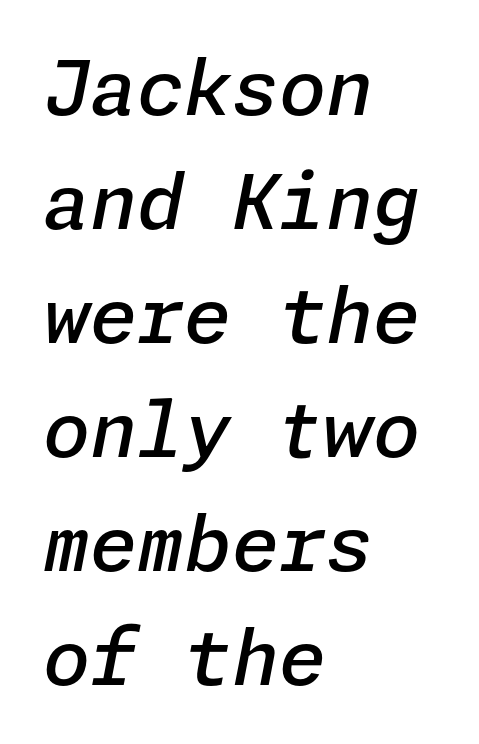
Q: Is the text bold? A: Semi-bold.
Q: Is the text italic (slanted)? A: Yes, it leans right by about 11 degrees.
Q: Is the text underlined? A: No.
Q: How is the paragraph aligned? A: Left-aligned.
Q: Is the spacing between letters normal or unusually wide? A: Normal.
Q: Is the spacing between lines tight, normal or loose? A: Normal.
Q: Width (condensed, normal, or wide)? A: Normal.
Q: Stroke contrast? A: Low.
Q: x-height? A: Medium.
